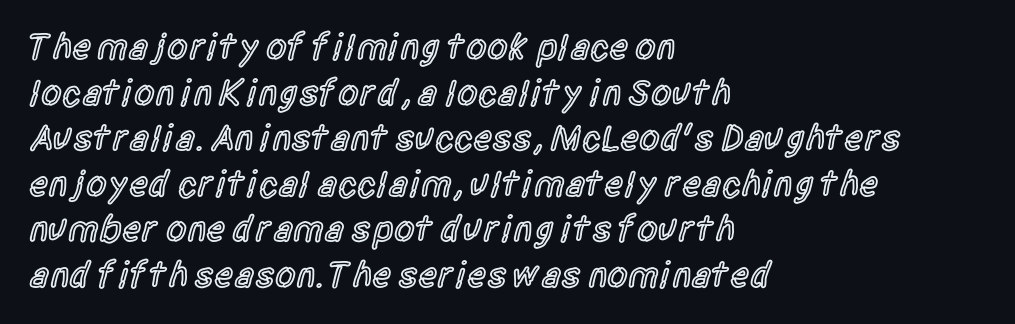
The image shows 37 px semibold, condensed sans-serif type; set left-aligned, line spacing 1.23x, normal letter spacing, not underlined; a large x-height.
